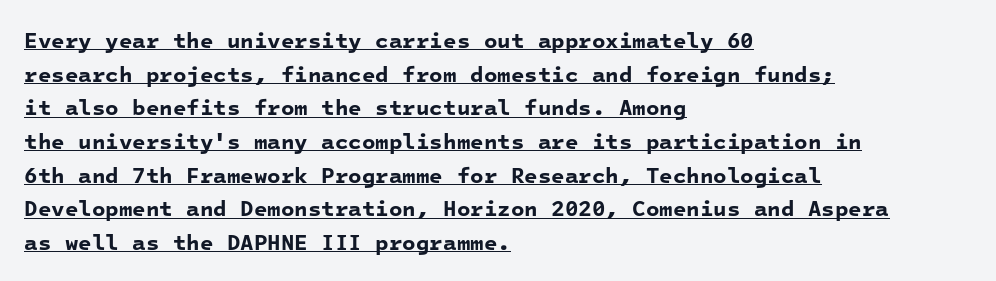
Q: Is the text bold? A: Yes.
Q: Is the text underlined? A: Yes.
Q: How is the paragraph aligned? A: Left-aligned.
Q: Is the spacing between letters normal or unusually wide? A: Normal.
Q: Is the spacing between lines tight, normal or loose? A: Normal.
